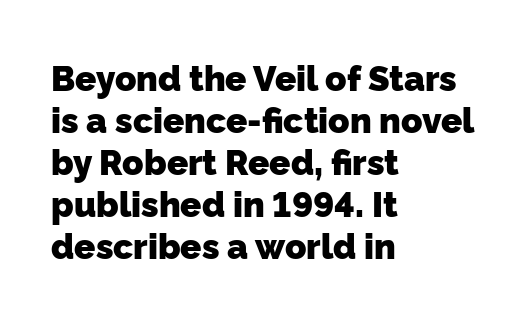
The rendering shows plain stroke endings on the letterforms — a sans-serif design. Which margin do the lines hug? The left one — the right edge is uneven. The letters advance in unequal steps, a hallmark of proportional type. The face used here has the dense, thick strokes of a bold. Check the space under the baseline: it is left empty. Standard letterfit; no display-style spreading of the glyphs.
